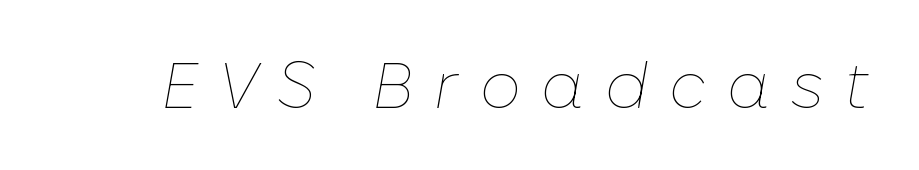
Q: Is the text bold? A: No.
Q: Is the text italic (slanted)? A: Yes, it leans right by about 10 degrees.
Q: Is the text underlined? A: No.
Q: Is the spacing between letters normal or unusually wide? A: Unusually wide.
Q: Width (condensed, normal, or wide)? A: Normal.
Q: Stroke contrast? A: Low.
Q: x-height? A: Medium.
Q: Monospaced? A: No.
